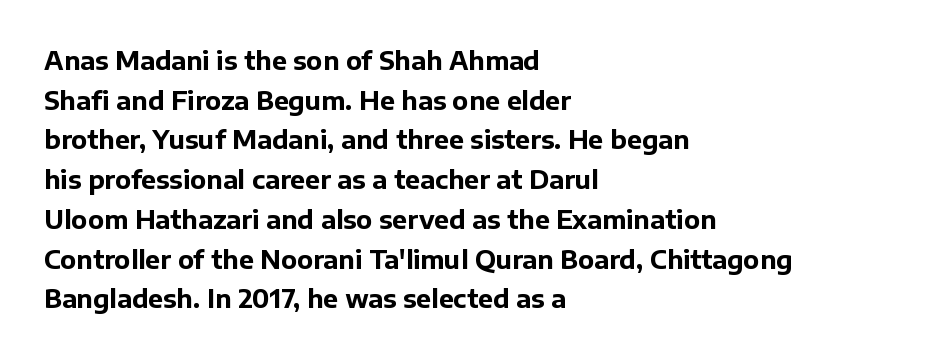
{"italic": "no", "bold": "yes", "underline": "no", "align": "left", "line_spacing": "normal", "line_spacing_ratio": 1.59, "letter_spacing": "normal", "letter_spacing_em": 0.0, "glyph_px": 25}
